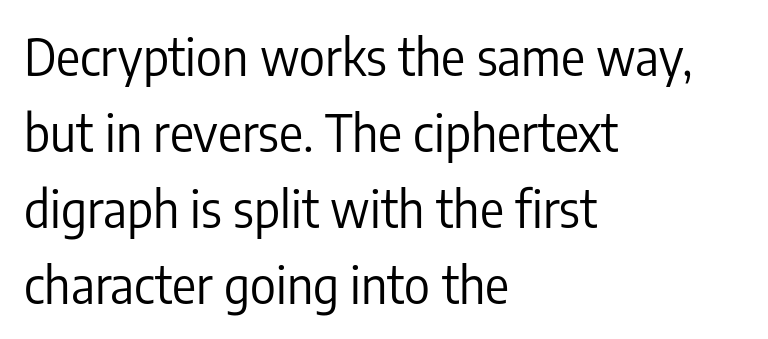
Each new line begins a customary step beneath the previous one. Look at the tracking — it's just the regular setting, nothing added. The type family on display is of the sans-serif kind. Varying glyph widths throughout — classic text-font behaviour.
